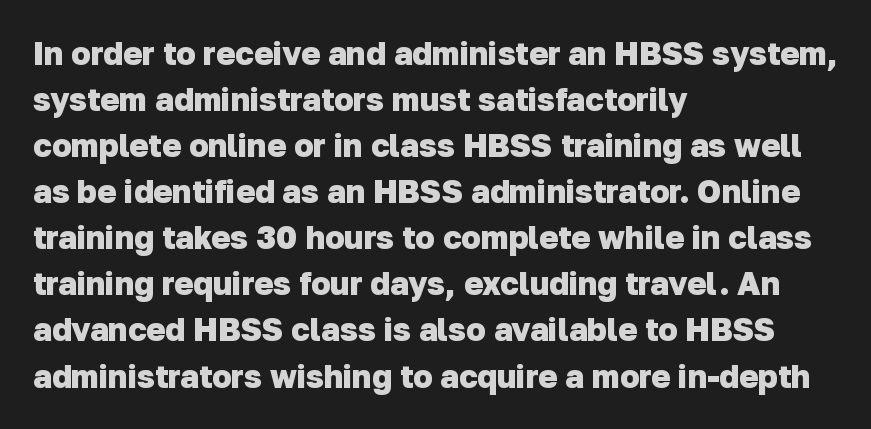
The image shows 32 px heavy sans-serif type; set left-aligned, normal line spacing (1.44x), normal letter spacing, not underlined; low stroke contrast and a medium x-height.
